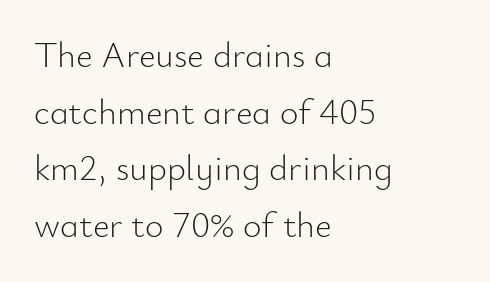
A bare baseline throughout the passage. Heft: none added — not bold. The face used here is rendered with its standard letterfit. The font family rendered here belongs to the sans-serif group. Character widths vary here, with narrow letters taking less room than wide ones.
